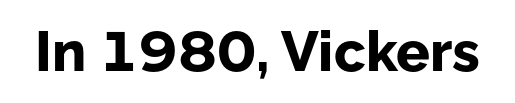
Q: Is the text bold? A: Yes.
Q: Is the text italic (slanted)? A: No, it is upright.
Q: Is the typeface a serif or a sans-serif typeface? A: Sans-serif.
Q: Is the text underlined? A: No.
Q: Is the spacing between letters normal or unusually wide? A: Normal.
Q: Width (condensed, normal, or wide)? A: Normal.
Q: Stroke contrast? A: Low.
Q: x-height? A: Medium.
Q: Monospaced? A: No.
